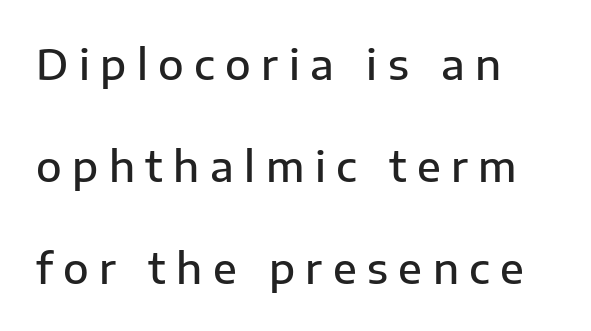
Q: Is the text bold? A: Semi-bold.
Q: Is the text italic (slanted)? A: No, it is upright.
Q: Is the typeface a serif or a sans-serif typeface? A: Sans-serif.
Q: Is the text underlined? A: No.
Q: How is the paragraph aligned? A: Left-aligned.
Q: Is the spacing between letters normal or unusually wide? A: Unusually wide.
Q: Is the spacing between lines tight, normal or loose? A: Loose.
Q: Width (condensed, normal, or wide)? A: Normal.
Q: Stroke contrast? A: Low.
Q: x-height? A: Medium.
Q: Monospaced? A: No.
